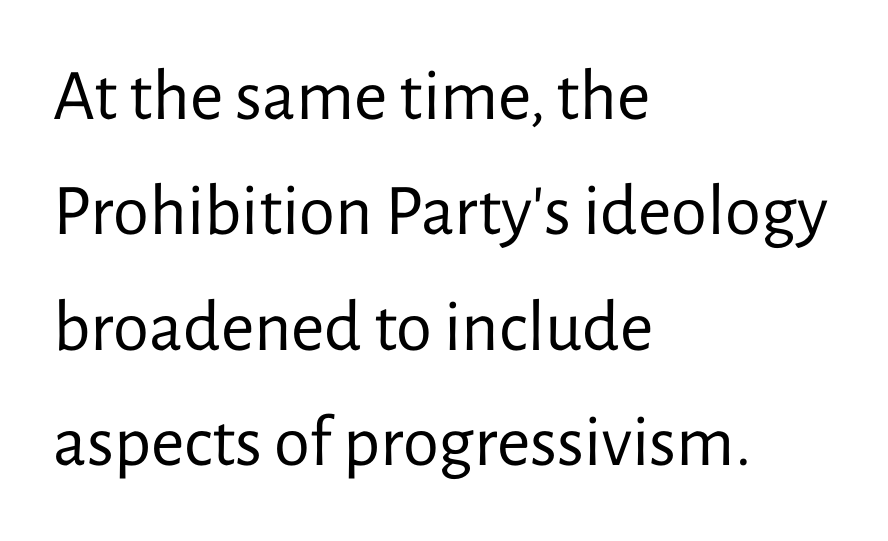
{"serif": "no", "italic": "no", "bold": "no", "weight": "regular", "width": "normal", "stroke_contrast": "low", "x_height": "medium", "monospaced": "no", "underline": "no", "align": "left", "line_spacing": "normal", "line_spacing_ratio": 1.58, "letter_spacing": "normal", "letter_spacing_em": 0.0, "glyph_px": 73}
